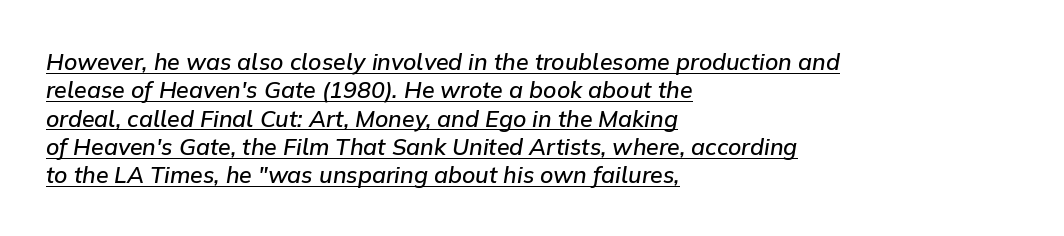
The image shows 23 px text type, italic (leaning right); set left-aligned, line spacing 1.23x, normal letter spacing, underlined.
